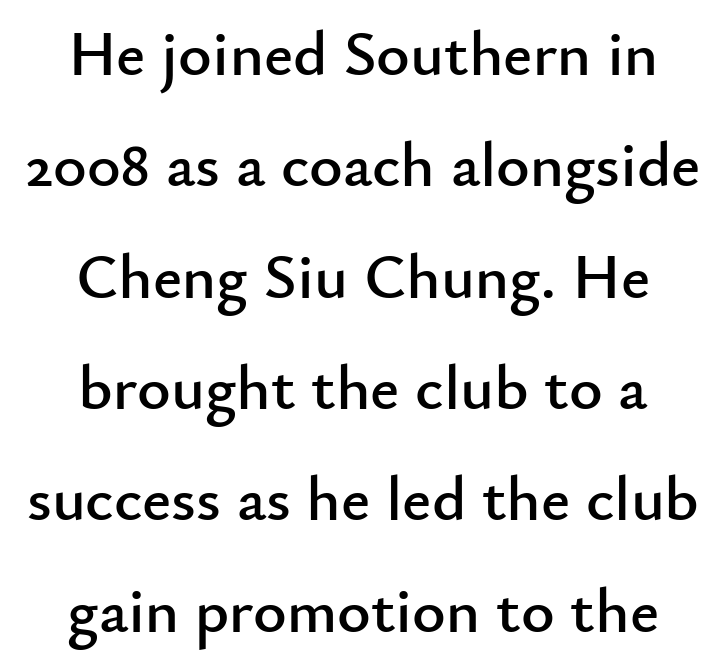
The image shows 64 px sans-serif type, upright; set centered, line spacing 1.74x, normal letter spacing, not underlined; low stroke contrast and a small x-height.
